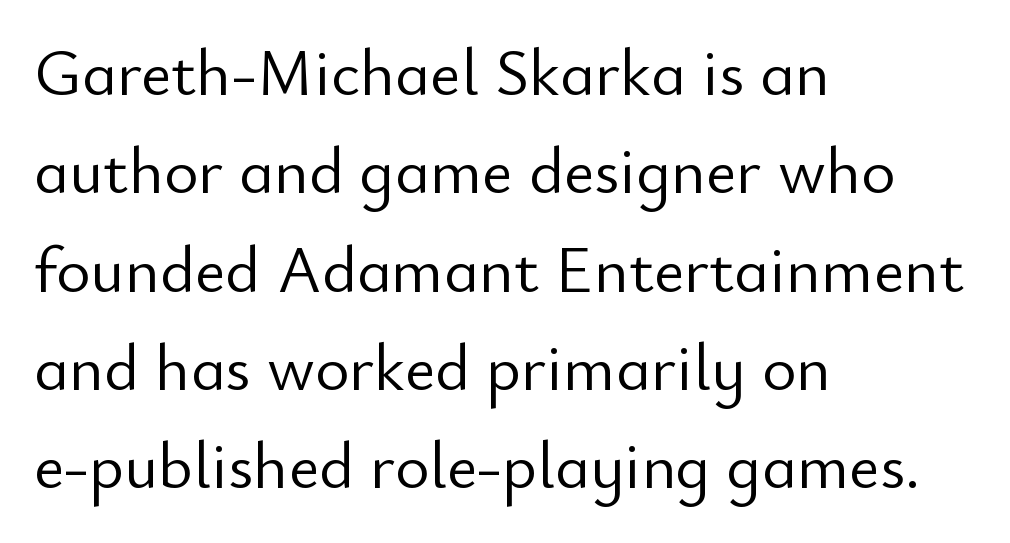
Q: Is the text bold? A: No.
Q: Is the text italic (slanted)? A: No, it is upright.
Q: Is the typeface a serif or a sans-serif typeface? A: Sans-serif.
Q: Is the text underlined? A: No.
Q: How is the paragraph aligned? A: Left-aligned.
Q: Is the spacing between letters normal or unusually wide? A: Normal.
Q: Is the spacing between lines tight, normal or loose? A: Normal.
Q: Width (condensed, normal, or wide)? A: Normal.
Q: Stroke contrast? A: Low.
Q: x-height? A: Small.
Q: Monospaced? A: No.
